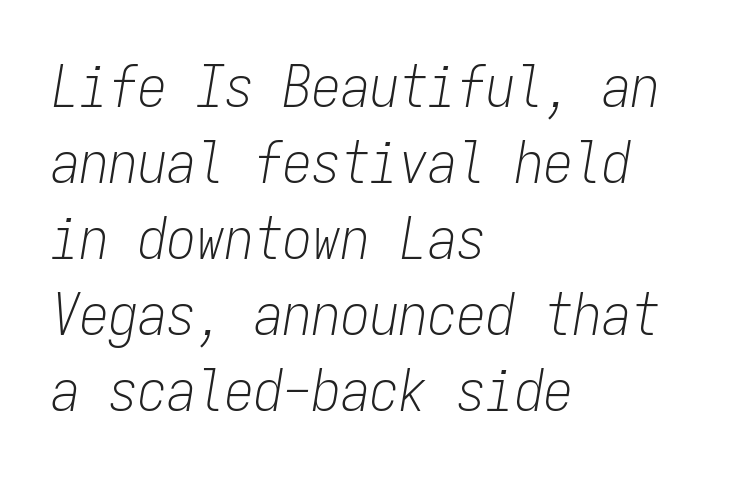
The image shows 58 px light, condensed type, italic (leaning right), monospaced; set left-aligned, normal line spacing (1.31x), normal letter spacing, not underlined; low stroke contrast and a medium x-height.
